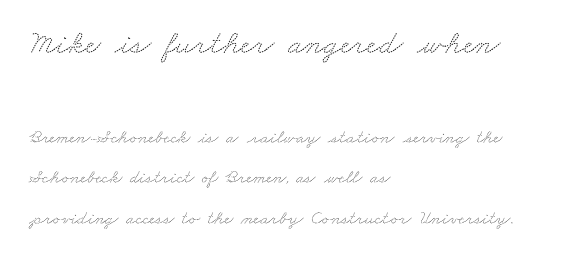
{"serif": "yes", "width": "wide", "stroke_contrast": "medium", "x_height": "small", "monospaced": "no", "underline": "no", "align": "left", "line_spacing": "loose", "line_spacing_ratio": 2.13, "letter_spacing": "normal", "letter_spacing_em": 0.0, "larger_block": "first", "size_ratio": 1.79, "glyph_px": 34}
